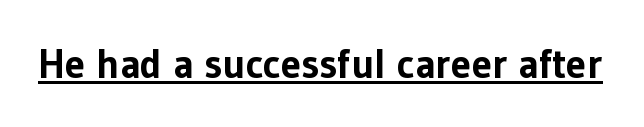
{"serif": "no", "italic": "no", "bold": "yes", "weight": "bold", "width": "normal", "stroke_contrast": "low", "x_height": "medium", "monospaced": "no", "underline": "yes", "letter_spacing": "normal", "letter_spacing_em": 0.0, "glyph_px": 41}
